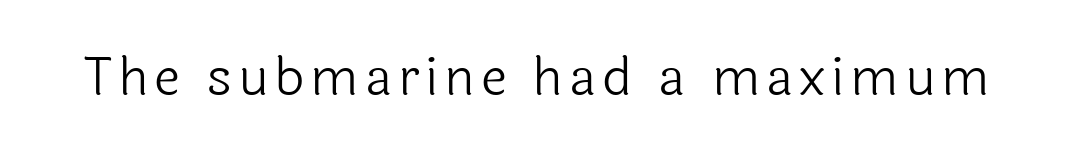
{"serif": "no", "italic": "no", "bold": "no", "weight": "light", "width": "normal", "x_height": "medium", "monospaced": "no", "underline": "no", "glyph_px": 53}
